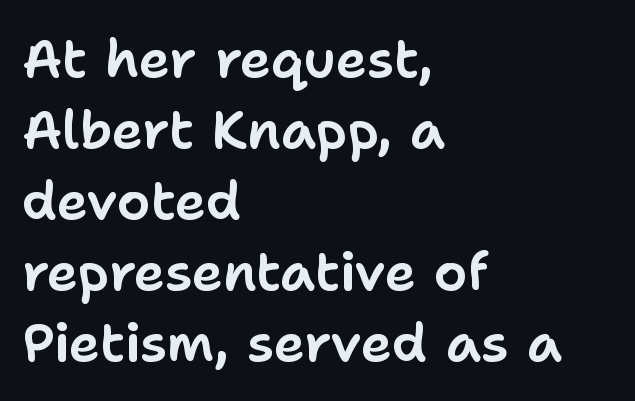
The image shows 53 px sans-serif type, upright; set left-aligned, normal line spacing (1.34x), normal letter spacing, not underlined; low stroke contrast and a medium x-height.
